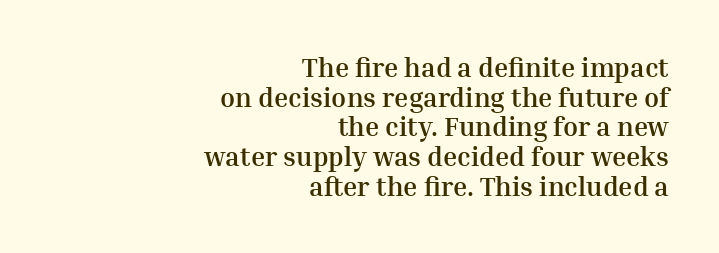
The image shows 27 px bold type, upright; set right-aligned, tight line spacing (1.1x), normal letter spacing, not underlined.
